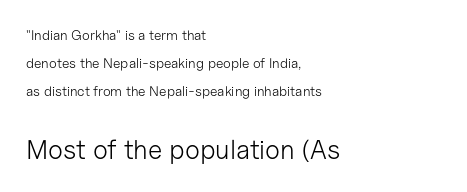
The image shows 27 px text type, upright; set left-aligned, loose line spacing (2.0x), normal letter spacing, not underlined; the second (bottom) block is 1.93x larger.
